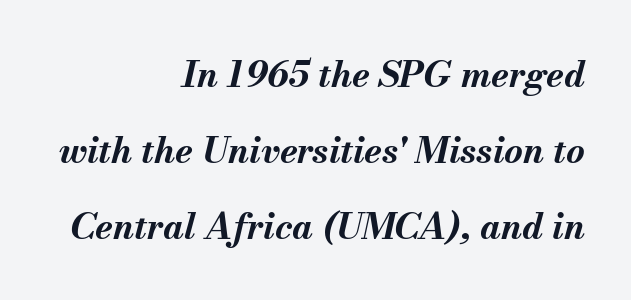
Q: Is the text bold? A: Yes.
Q: Is the text italic (slanted)? A: Yes, it leans right by about 13 degrees.
Q: Is the text underlined? A: No.
Q: How is the paragraph aligned? A: Right-aligned.
Q: Is the spacing between letters normal or unusually wide? A: Normal.
Q: Is the spacing between lines tight, normal or loose? A: Loose.
Q: Width (condensed, normal, or wide)? A: Normal.
Q: Stroke contrast? A: Medium.
Q: x-height? A: Small.
Q: Monospaced? A: No.
